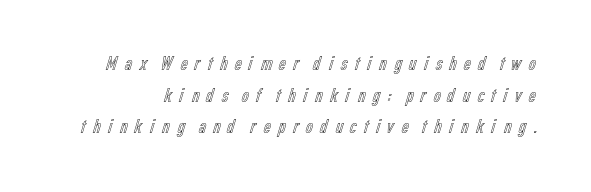
Q: Is the text italic (slanted)? A: Yes.
Q: Is the text underlined? A: No.
Q: Is the spacing between letters normal or unusually wide? A: Unusually wide.
Q: Is the spacing between lines tight, normal or loose? A: Normal.
